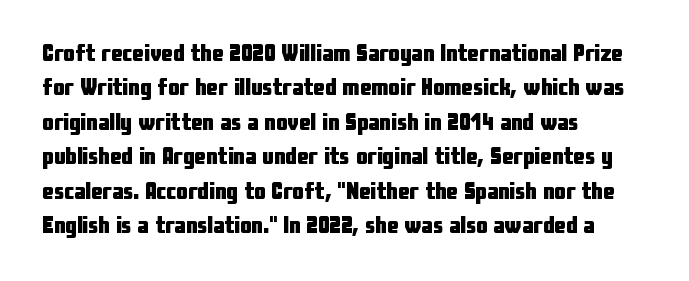
Is the letter spacing exaggerated? No — it looks like the ordinary default. Reading down the block, your eye returns to a fixed left position each line. Heavy-handed strokes throughout: this text is bold. Just letters on the line, the space beneath them empty. Baseline-to-baseline distance is the conventional proportion of letter height. A roman cut, with each character standing at attention.
